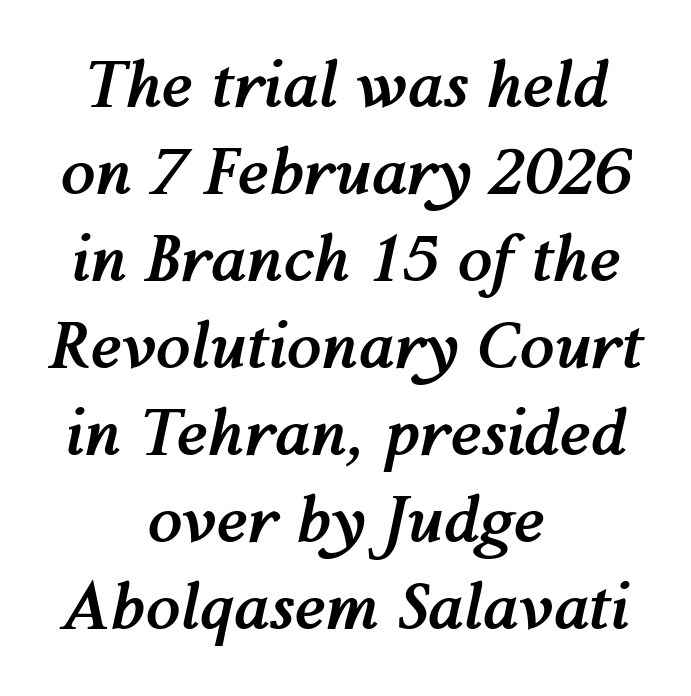
{"italic": "yes", "lean": "right", "slant_degrees": 12, "bold": "yes", "weight": "semibold", "width": "normal", "stroke_contrast": "medium", "x_height": "medium", "monospaced": "no", "underline": "no", "align": "center", "line_spacing": "normal", "line_spacing_ratio": 1.38, "letter_spacing": "normal", "letter_spacing_em": 0.0, "glyph_px": 63}
